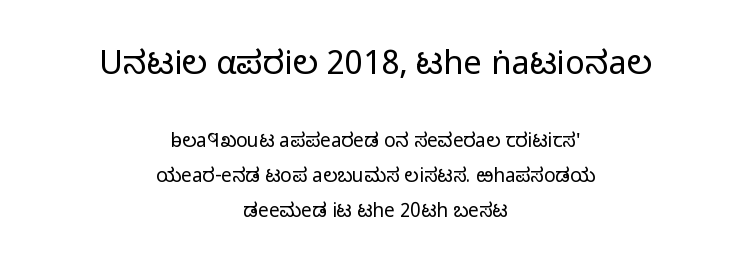
{"serif": "no", "italic": "no", "bold": "no", "weight": "light", "width": "normal", "stroke_contrast": "low", "x_height": "medium", "monospaced": "no", "underline": "no", "align": "center", "line_spacing_ratio": 1.82, "letter_spacing": "normal", "letter_spacing_em": 0.0, "larger_block": "first", "size_ratio": 1.74, "glyph_px": 33}
